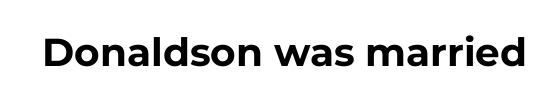
Q: Is the text bold? A: Yes.
Q: Is the text italic (slanted)? A: No, it is upright.
Q: Is the typeface a serif or a sans-serif typeface? A: Sans-serif.
Q: Is the text underlined? A: No.
Q: Is the spacing between letters normal or unusually wide? A: Normal.
Q: Width (condensed, normal, or wide)? A: Normal.
Q: Stroke contrast? A: Low.
Q: x-height? A: Medium.
Q: Monospaced? A: No.
